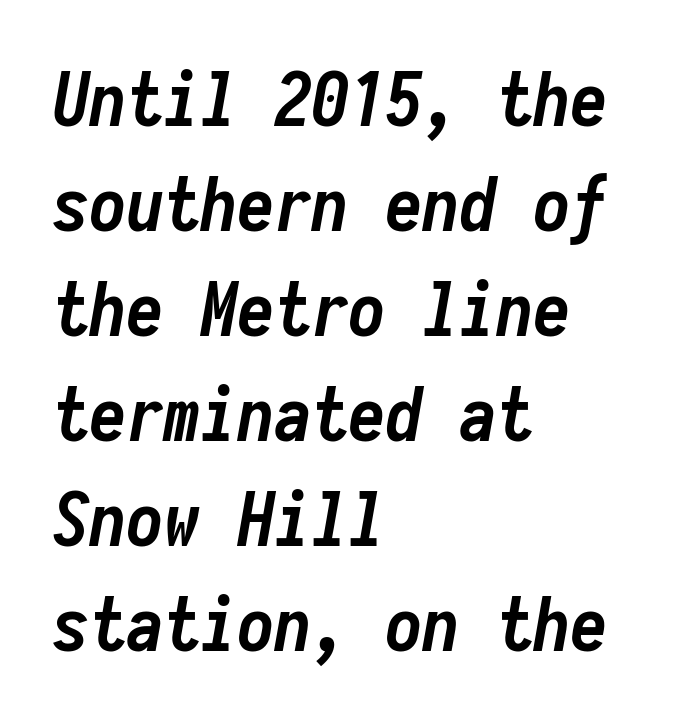
The image shows 74 px semibold, condensed type, italic (leaning right), monospaced; set left-aligned, normal line spacing (1.42x), normal letter spacing, not underlined; low stroke contrast and a medium x-height.
